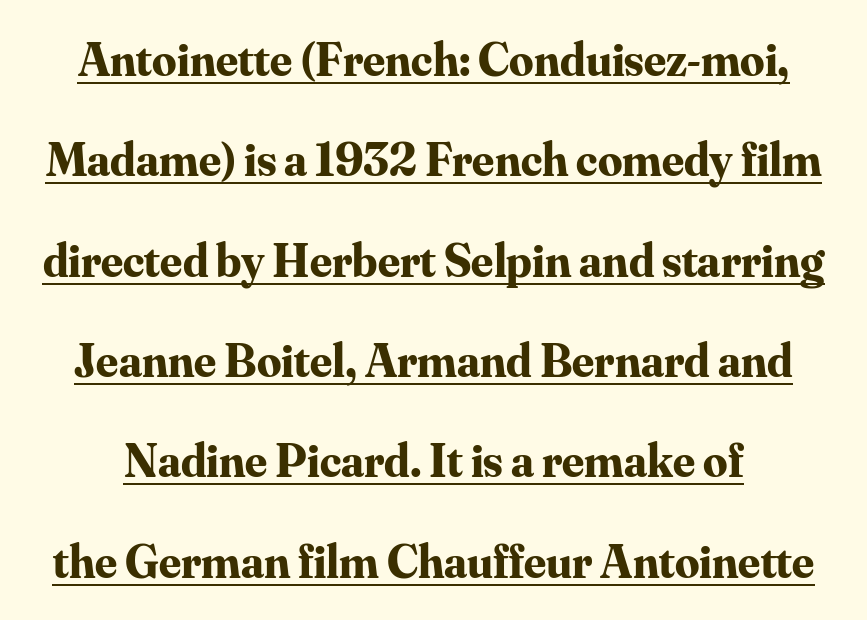
The image shows 48 px bold serif type, upright; set loose line spacing (2.09x), normal letter spacing, underlined; medium stroke contrast and a small x-height.
